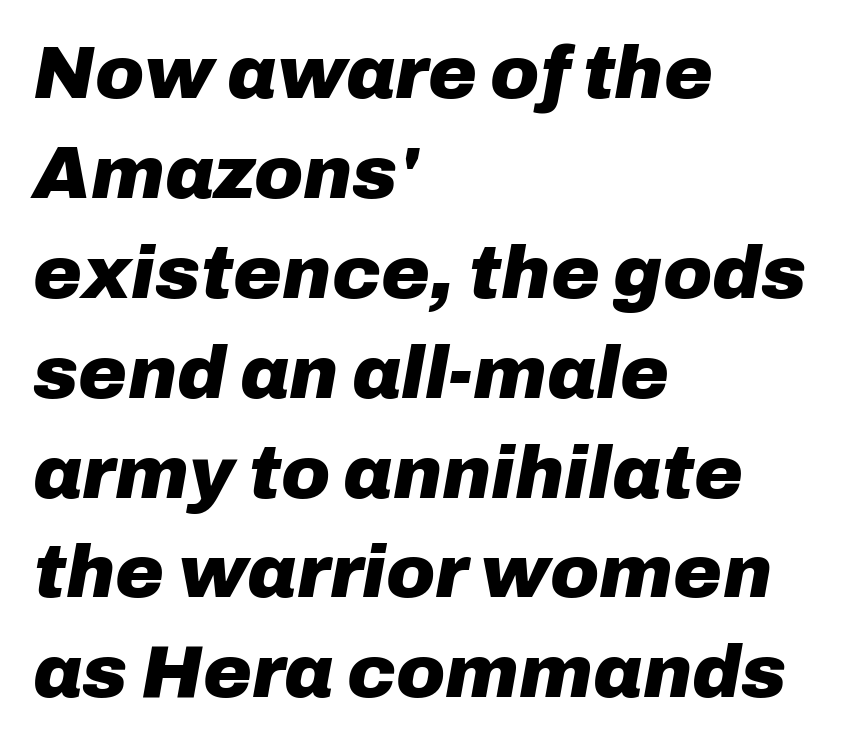
This is heavy type, rendered in bold. Do the characters align in a grid? No, the font is proportional. Is there much room between lines? A standard amount, neither cramped nor airy. One-word summary of the alignment: left. The zone under the glyphs is completely vacant. The whole block is typeset with a tilt.
